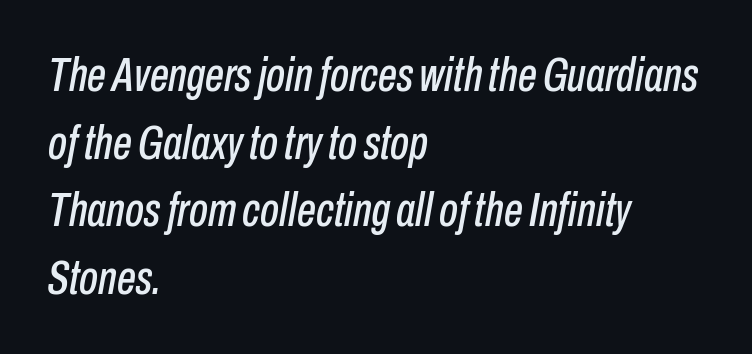
Q: Is the text italic (slanted)? A: Yes, it leans right by about 10 degrees.
Q: Is the text underlined? A: No.
Q: How is the paragraph aligned? A: Left-aligned.
Q: Is the spacing between letters normal or unusually wide? A: Normal.
Q: Is the spacing between lines tight, normal or loose? A: Normal.
Q: Width (condensed, normal, or wide)? A: Condensed.
Q: Stroke contrast? A: Low.
Q: x-height? A: Medium.
Q: Monospaced? A: No.
